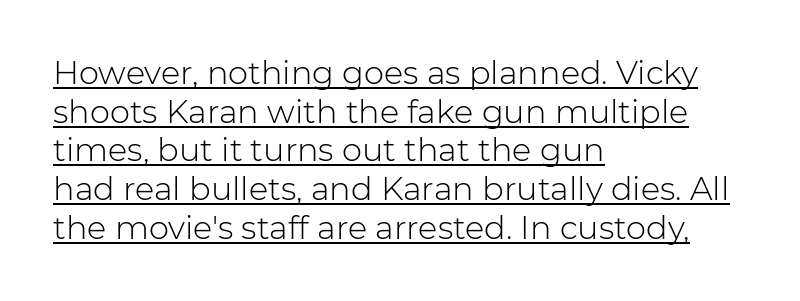
{"serif": "no", "italic": "no", "bold": "no", "weight": "light", "width": "normal", "stroke_contrast": "low", "x_height": "medium", "monospaced": "no", "underline": "yes", "align": "left", "line_spacing_ratio": 1.21, "letter_spacing": "normal", "letter_spacing_em": 0.0, "glyph_px": 32}
